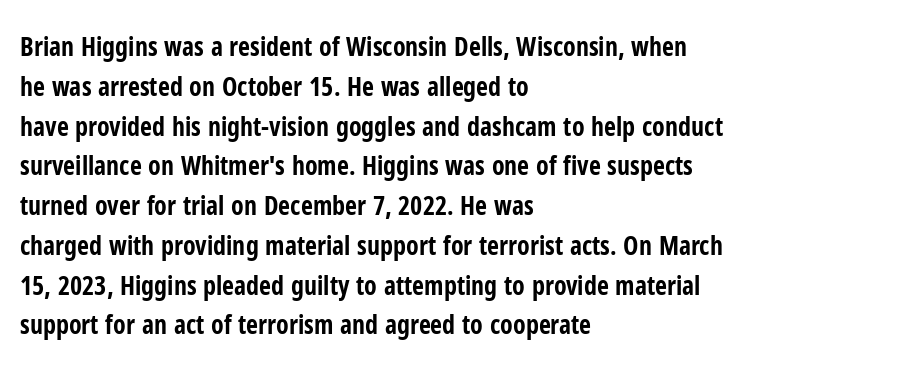
The image shows 26 px bold type, upright; set left-aligned, normal line spacing (1.53x), normal letter spacing, not underlined.
